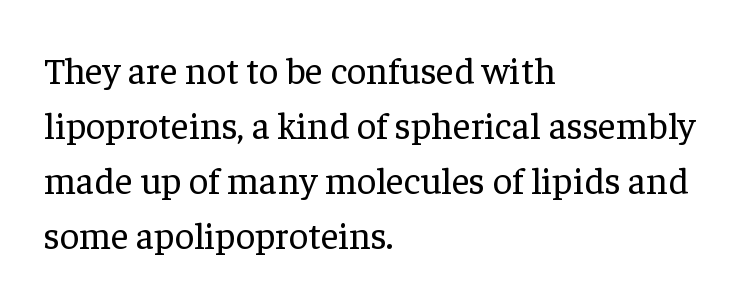
The image shows 38 px regular-weight serif type, upright; set left-aligned, normal line spacing (1.45x), normal letter spacing, not underlined; low stroke contrast and a medium x-height.
